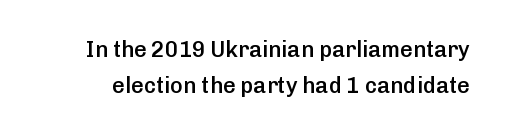
The image shows 22 px text type, upright; set normal line spacing (1.65x), normal letter spacing, not underlined.
